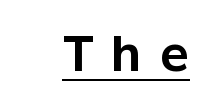
These characters rest on top of a visible drawn line. Observe the absence of serifs on each vertical stroke in this sample. These lines are rendered in a variable-pitch font. Do the letters lean? They stand straight. The horizontal fit of the characters is loose and conspicuously gappy. Stroke thickness is high; the sample reads as a true bold.
